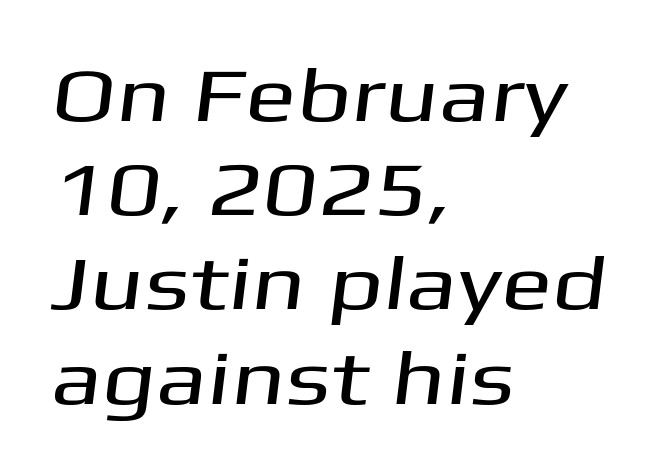
If you drew a ruler down the left edge, every line would touch it. Observe the absence of serifs on each vertical stroke in this sample. The passage shown is typed in a proportional face where columns would drift. The horizontal fit of the characters is conventional and even.
